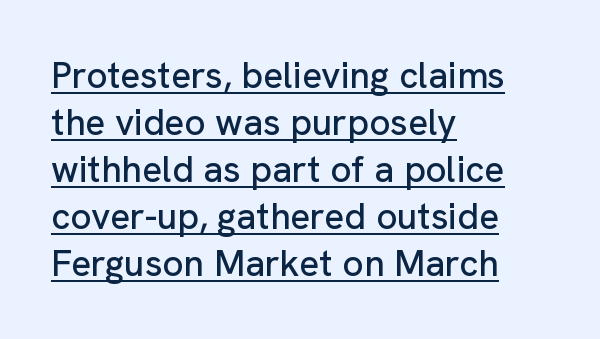
The image shows 37 px sans-serif type, upright; set left-aligned, normal line spacing (1.27x), normal letter spacing, underlined; low stroke contrast and a medium x-height.
